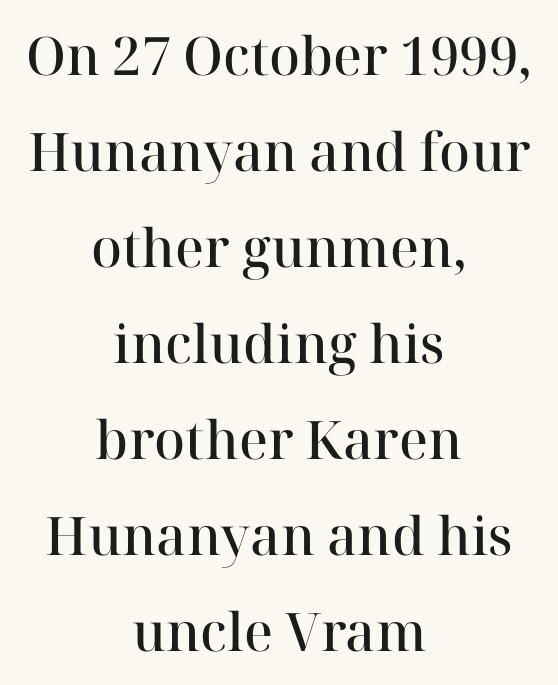
The image shows 53 px semibold serif type, upright; set centered, line spacing 1.81x, normal letter spacing, not underlined; high stroke contrast and a medium x-height.
